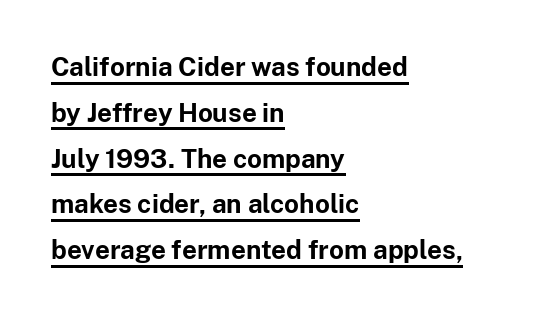
The font is running at its bold setting. The type sits square on the baseline with zero lean. Line beginnings align vertically; line endings do not. Characters follow at the spacing the type designer built in. Does a line run under the words? Yes, clearly.
